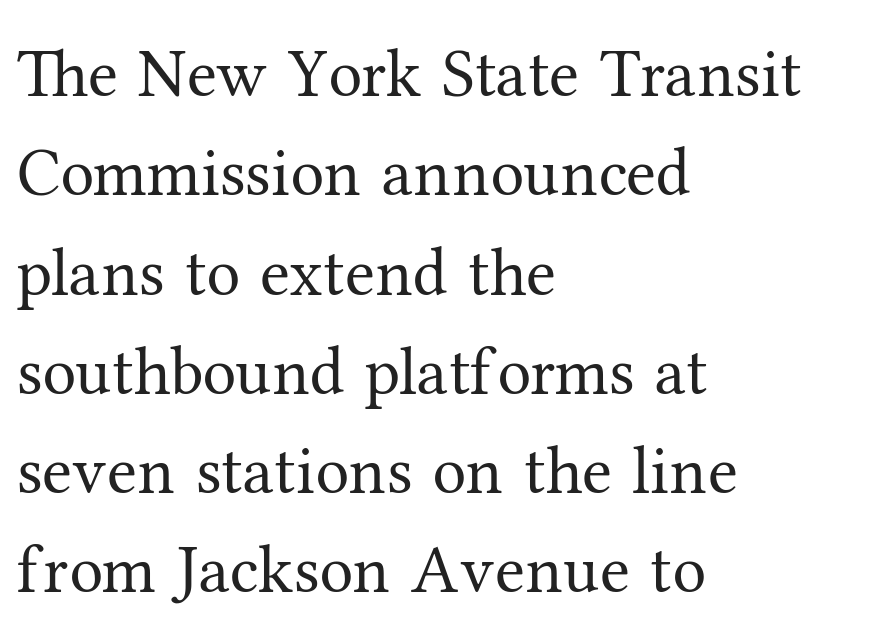
Q: Is the text bold? A: No.
Q: Is the text italic (slanted)? A: No, it is upright.
Q: Is the typeface a serif or a sans-serif typeface? A: Serif.
Q: Is the text underlined? A: No.
Q: How is the paragraph aligned? A: Left-aligned.
Q: Is the spacing between letters normal or unusually wide? A: Normal.
Q: Is the spacing between lines tight, normal or loose? A: Normal.
Q: Width (condensed, normal, or wide)? A: Normal.
Q: Stroke contrast? A: Medium.
Q: x-height? A: Medium.
Q: Monospaced? A: No.
